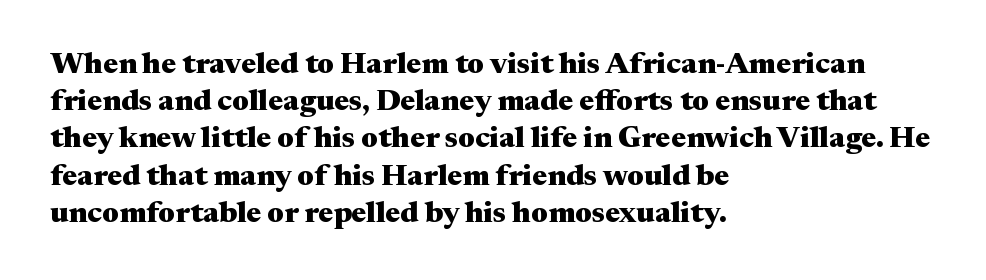
Q: Is the text bold? A: Yes.
Q: Is the text italic (slanted)? A: No, it is upright.
Q: Is the typeface a serif or a sans-serif typeface? A: Serif.
Q: Is the text underlined? A: No.
Q: How is the paragraph aligned? A: Left-aligned.
Q: Is the spacing between letters normal or unusually wide? A: Normal.
Q: Width (condensed, normal, or wide)? A: Wide.
Q: Stroke contrast? A: Medium.
Q: x-height? A: Medium.
Q: Monospaced? A: No.
